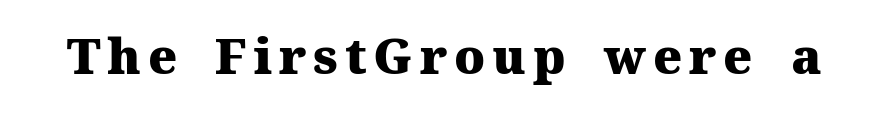
Q: Is the text bold? A: Yes.
Q: Is the text italic (slanted)? A: No, it is upright.
Q: Is the typeface a serif or a sans-serif typeface? A: Serif.
Q: Is the text underlined? A: No.
Q: Width (condensed, normal, or wide)? A: Normal.
Q: Stroke contrast? A: Medium.
Q: x-height? A: Medium.
Q: Monospaced? A: No.
